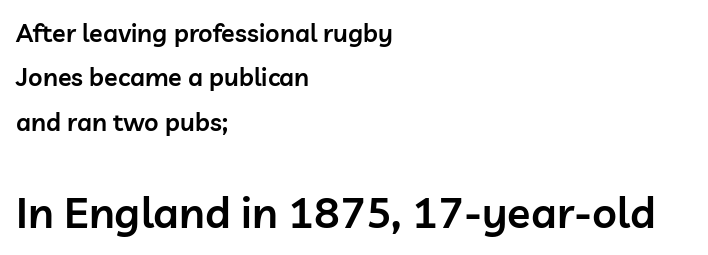
Q: Is the text bold? A: Semi-bold.
Q: Is the text italic (slanted)? A: No, it is upright.
Q: Is the typeface a serif or a sans-serif typeface? A: Sans-serif.
Q: Is the text underlined? A: No.
Q: How is the paragraph aligned? A: Left-aligned.
Q: Is the spacing between letters normal or unusually wide? A: Normal.
Q: Which block of text is set in a larger size, the first (top) or the second (bottom)? A: The second (bottom) one.
Q: Width (condensed, normal, or wide)? A: Normal.
Q: Stroke contrast? A: Low.
Q: x-height? A: Medium.
Q: Monospaced? A: No.
